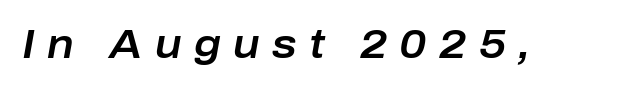
Letters rest on an invisible, unmarked baseline. Characters follow at a spacing far wider than the type designer built in. When letters slant like this, we call the style italic. Proportional: the letters do not fall into vertical columns.
